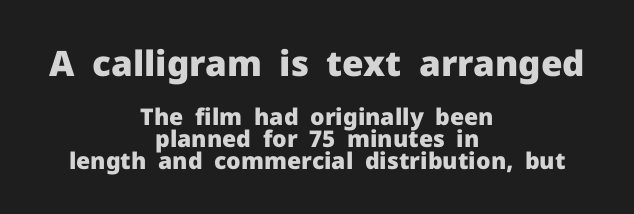
Designer's note — italics off, roman on. The rendering uses natural spacing where letterforms have individual widths. Any mark beneath the type? The region is blank. The rag falls on both sides of this text block equally. Baseline-to-baseline distance is barely more than the letter height.
